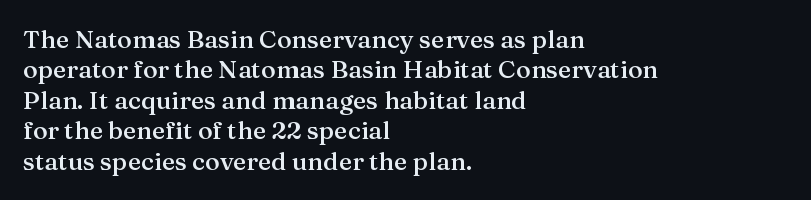
This is moderately heavy type, rendered in semibold. The lines are quadded left. The words here are not underlined. Look at the tracking — it's just the regular setting, nothing added. No italicization has been applied; the sample stays upright.
